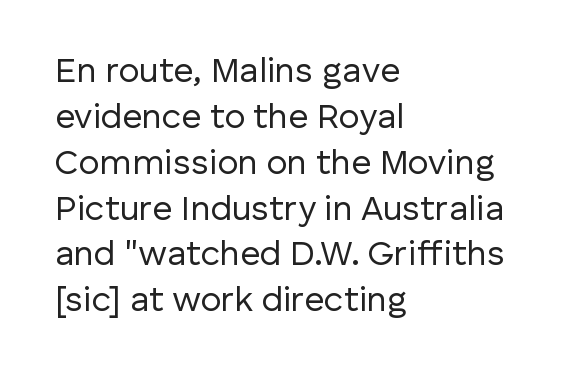
Q: Is the text bold? A: No.
Q: Is the text italic (slanted)? A: No, it is upright.
Q: Is the typeface a serif or a sans-serif typeface? A: Sans-serif.
Q: Is the text underlined? A: No.
Q: How is the paragraph aligned? A: Left-aligned.
Q: Is the spacing between letters normal or unusually wide? A: Normal.
Q: Is the spacing between lines tight, normal or loose? A: Normal.
Q: Width (condensed, normal, or wide)? A: Normal.
Q: Stroke contrast? A: Low.
Q: x-height? A: Medium.
Q: Monospaced? A: No.
